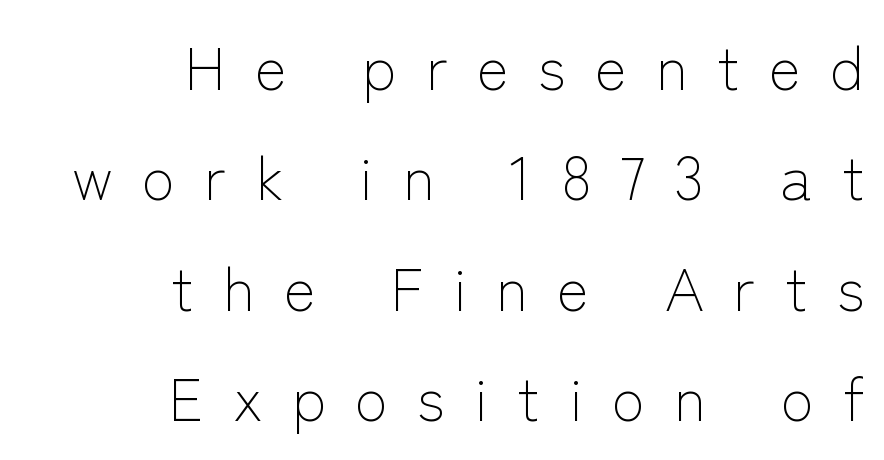
Q: Is the text bold? A: No.
Q: Is the text italic (slanted)? A: No, it is upright.
Q: Is the typeface a serif or a sans-serif typeface? A: Sans-serif.
Q: Is the text underlined? A: No.
Q: How is the paragraph aligned? A: Right-aligned.
Q: Is the spacing between letters normal or unusually wide? A: Unusually wide.
Q: Width (condensed, normal, or wide)? A: Normal.
Q: Stroke contrast? A: Low.
Q: x-height? A: Medium.
Q: Monospaced? A: No.
